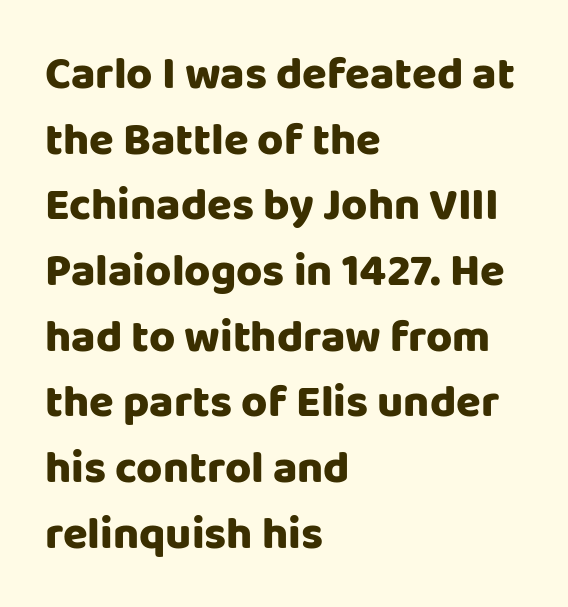
The type sits square on the baseline with zero lean. Teacher's note: observe the even left margin — that is flush-left alignment. Words appear dense and cohesive because spacing is normal. In terms of leading, this rendering sits right in the middle.
